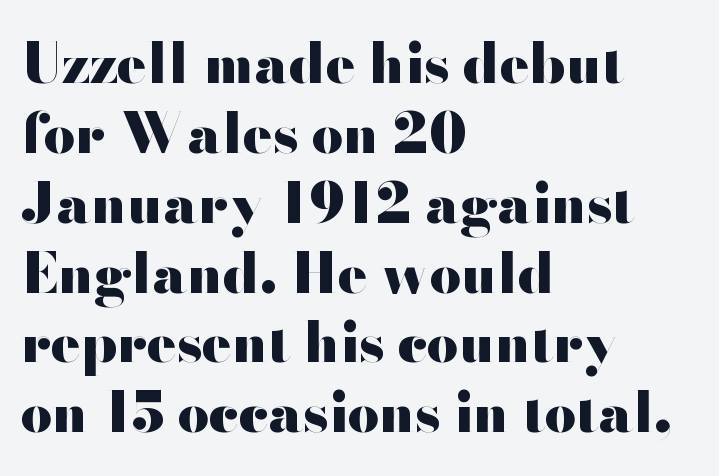
The font's upright variant was chosen for this text. The face used here is proportionally spaced, like ordinary book or web type. How heavy is the stroke? Heavy — this is a bold. Rows of type keep a routine distance in the vertical direction. No extra tracking has been applied to these lines. Any mark beneath the type? The region is blank.
